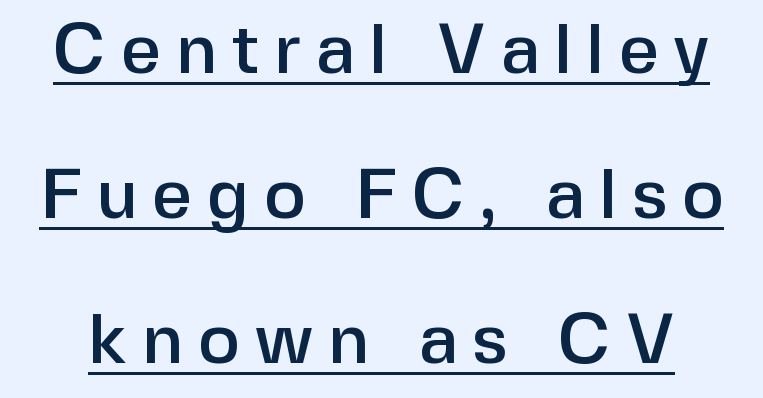
{"serif": "no", "italic": "no", "width": "normal", "stroke_contrast": "low", "x_height": "medium", "monospaced": "no", "underline": "yes", "line_spacing": "loose", "line_spacing_ratio": 2.07, "letter_spacing": "wide", "letter_spacing_em": 0.21, "glyph_px": 70}
